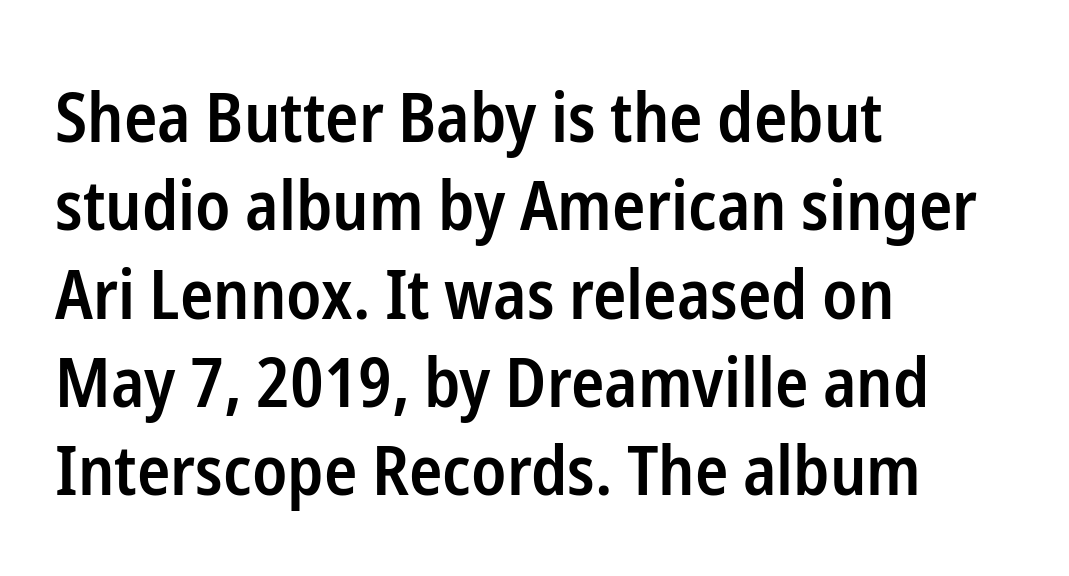
Q: Is the text bold? A: Semi-bold.
Q: Is the text italic (slanted)? A: No, it is upright.
Q: Is the typeface a serif or a sans-serif typeface? A: Sans-serif.
Q: Is the text underlined? A: No.
Q: How is the paragraph aligned? A: Left-aligned.
Q: Is the spacing between letters normal or unusually wide? A: Normal.
Q: Is the spacing between lines tight, normal or loose? A: Normal.
Q: Width (condensed, normal, or wide)? A: Condensed.
Q: Stroke contrast? A: Low.
Q: x-height? A: Medium.
Q: Monospaced? A: No.
